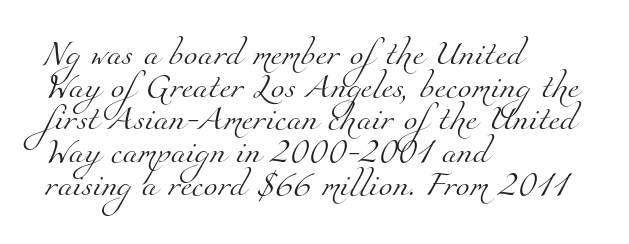
{"bold": "no", "underline": "no", "align": "left", "line_spacing": "normal", "line_spacing_ratio": 1.31, "letter_spacing": "normal", "letter_spacing_em": 0.0, "glyph_px": 25}
